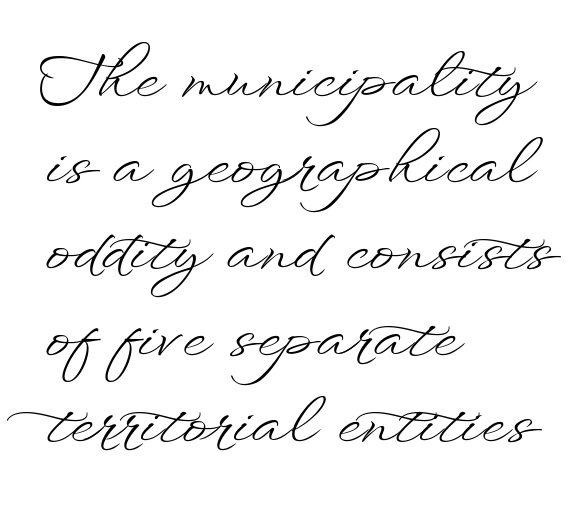
Q: Is the text bold? A: No.
Q: Is the text italic (slanted)? A: Yes.
Q: Is the text underlined? A: No.
Q: How is the paragraph aligned? A: Left-aligned.
Q: Is the spacing between letters normal or unusually wide? A: Normal.
Q: Is the spacing between lines tight, normal or loose? A: Normal.
Q: Width (condensed, normal, or wide)? A: Wide.
Q: Stroke contrast? A: Low.
Q: x-height? A: Small.
Q: Monospaced? A: No.
